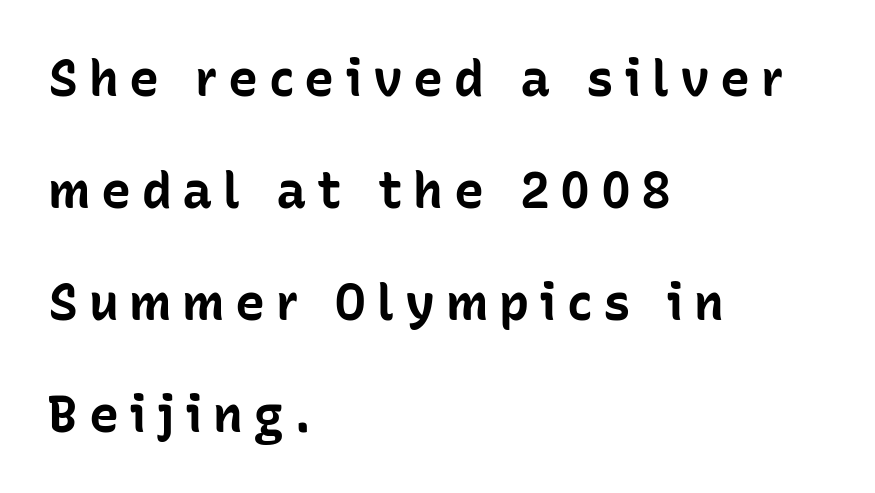
The image shows 50 px bold sans-serif type, upright; set left-aligned, loose line spacing (2.24x), unusually wide letter spacing (+0.21 em), not underlined; low stroke contrast and a medium x-height.
